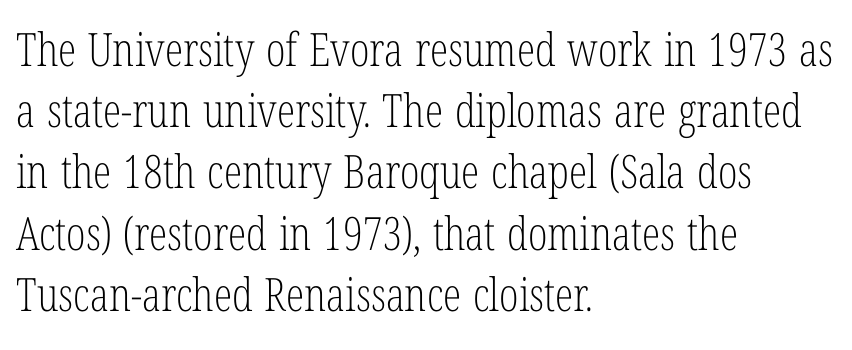
Q: Is the text bold? A: No.
Q: Is the text italic (slanted)? A: No, it is upright.
Q: Is the typeface a serif or a sans-serif typeface? A: Serif.
Q: Is the text underlined? A: No.
Q: How is the paragraph aligned? A: Left-aligned.
Q: Is the spacing between letters normal or unusually wide? A: Normal.
Q: Is the spacing between lines tight, normal or loose? A: Normal.
Q: Width (condensed, normal, or wide)? A: Condensed.
Q: Stroke contrast? A: Low.
Q: x-height? A: Medium.
Q: Monospaced? A: No.
